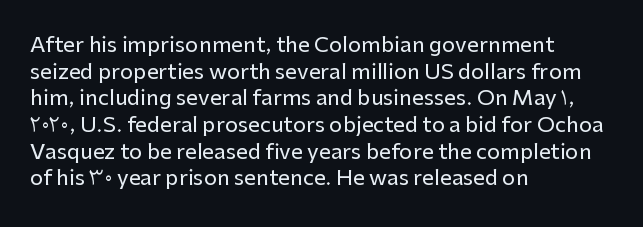
Successive baselines arrive at the customary interval. The space directly below the letters is spotless. The face used here is rendered with its standard letterfit. The rendering anchors every line to the left-hand side.
